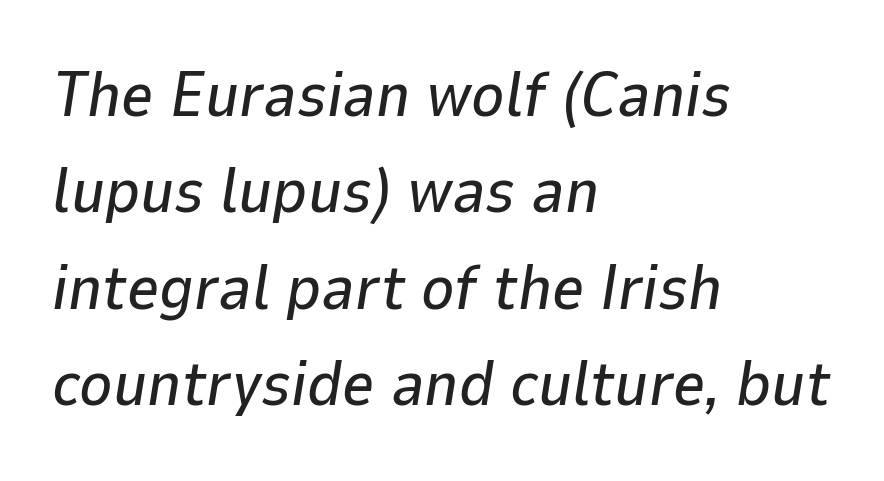
The paragraph has a hard left edge and a soft right edge. The specimen reads as italic at a glance. This sample uses plain, unmodified letter spacing. The rows are spaced the way most documents space them. You could not count columns in this text — the font is proportionally spaced. Only glyphs here, with clear space below each row.
